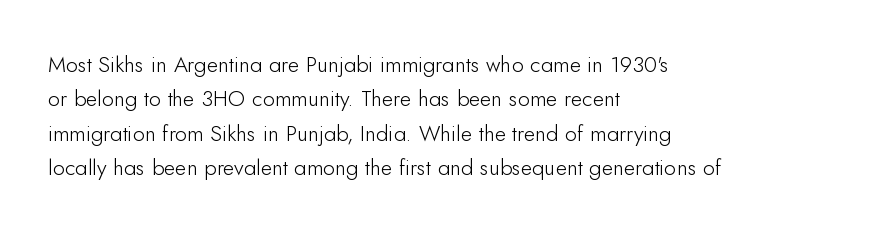
The image shows 22 px text type, upright; set left-aligned, normal line spacing (1.56x), normal letter spacing, not underlined.
